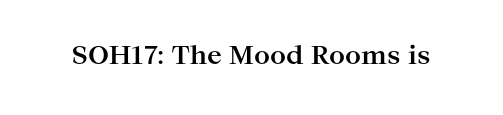
Underlining? Definitely not there. Strong, thick strokes mark this as bold type. This sample uses an upright cut, with every glyph sitting square on the baseline. A typesetter would call this zero additional tracking.
